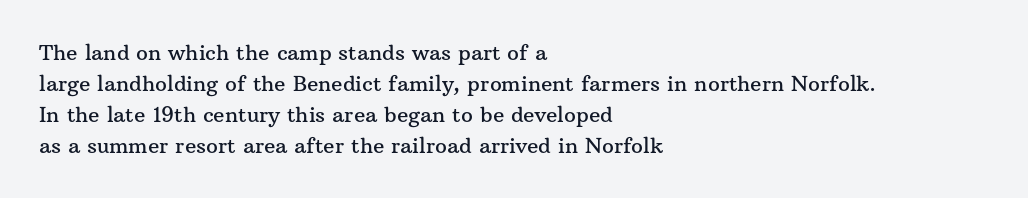
The image shows 21 px text type, upright; set left-aligned, normal line spacing (1.47x), normal letter spacing, not underlined.
